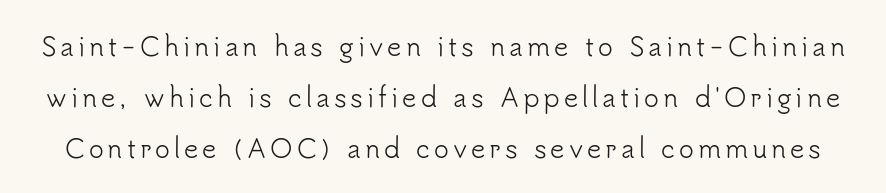
{"italic": "no", "bold": "no", "underline": "no", "line_spacing": "loose", "line_spacing_ratio": 2.04, "glyph_px": 25}
